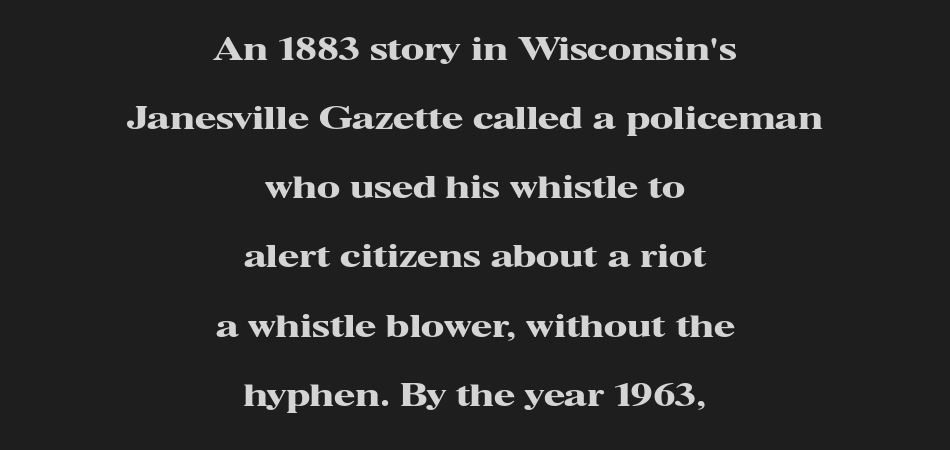
Q: Is the text bold? A: Yes.
Q: Is the text italic (slanted)? A: No, it is upright.
Q: Is the typeface a serif or a sans-serif typeface? A: Serif.
Q: Is the text underlined? A: No.
Q: How is the paragraph aligned? A: Centered.
Q: Is the spacing between letters normal or unusually wide? A: Normal.
Q: Is the spacing between lines tight, normal or loose? A: Loose.
Q: Width (condensed, normal, or wide)? A: Wide.
Q: Stroke contrast? A: High.
Q: x-height? A: Medium.
Q: Monospaced? A: No.
